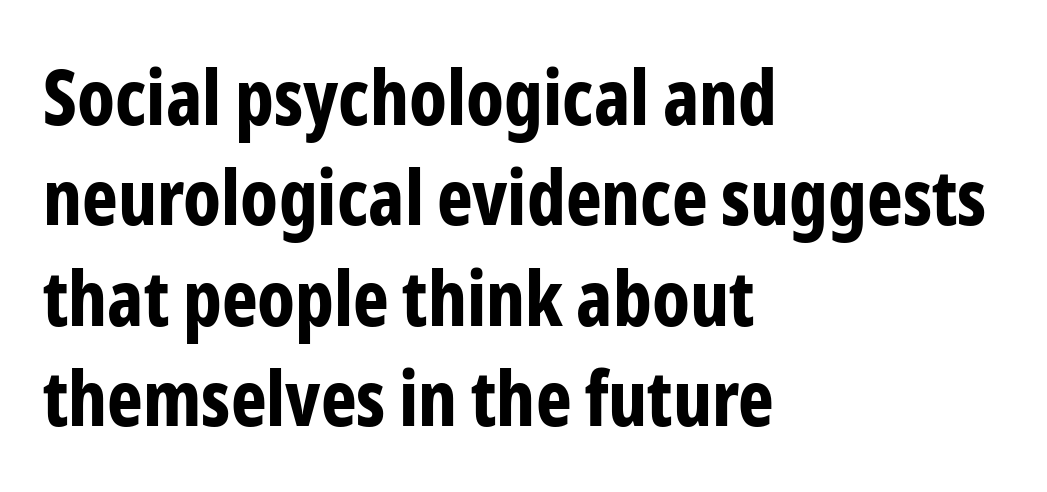
Ascenders rise straight up at ninety degrees. Where is the straight margin? On the left. Note the varied advance widths — an 'i' is clearly narrower than an 'm'. Has an underline been added? It has not. The font is running at its bold setting. Each word holds together tightly as a unit, with standard inter-letter gaps.
